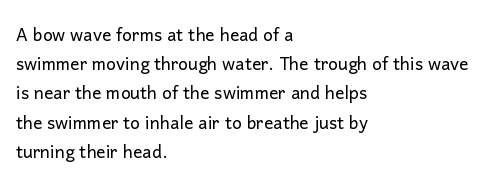
The image shows 23 px text type, upright; set left-aligned, normal line spacing (1.27x), normal letter spacing, not underlined.
